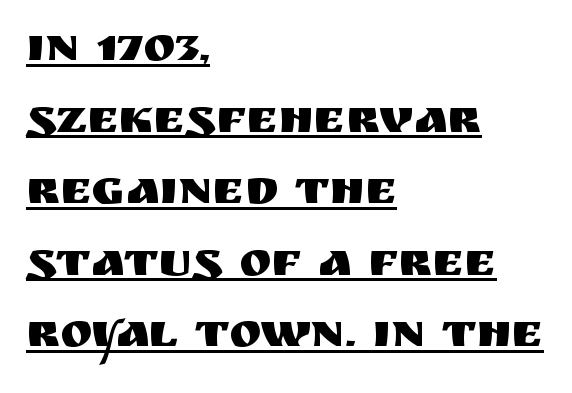
Q: Is the text italic (slanted)? A: No, it is upright.
Q: Is the typeface a serif or a sans-serif typeface? A: Sans-serif.
Q: Is the text underlined? A: Yes.
Q: How is the paragraph aligned? A: Left-aligned.
Q: Is the spacing between letters normal or unusually wide? A: Normal.
Q: Is the spacing between lines tight, normal or loose? A: Normal.
Q: Width (condensed, normal, or wide)? A: Normal.
Q: Stroke contrast? A: Medium.
Q: x-height? A: Large.
Q: Monospaced? A: No.
